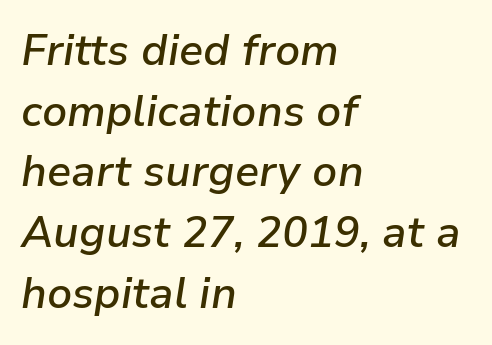
Q: Is the text bold? A: Semi-bold.
Q: Is the text italic (slanted)? A: Yes, it leans right by about 9 degrees.
Q: Is the text underlined? A: No.
Q: How is the paragraph aligned? A: Left-aligned.
Q: Is the spacing between letters normal or unusually wide? A: Normal.
Q: Is the spacing between lines tight, normal or loose? A: Normal.
Q: Width (condensed, normal, or wide)? A: Normal.
Q: Stroke contrast? A: Low.
Q: x-height? A: Medium.
Q: Monospaced? A: No.
